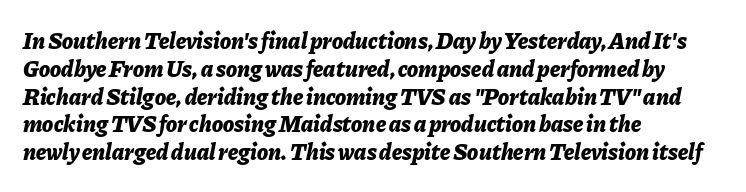
The image shows 23 px bold type, italic (leaning right); set left-aligned, line spacing 1.21x, normal letter spacing, not underlined.
